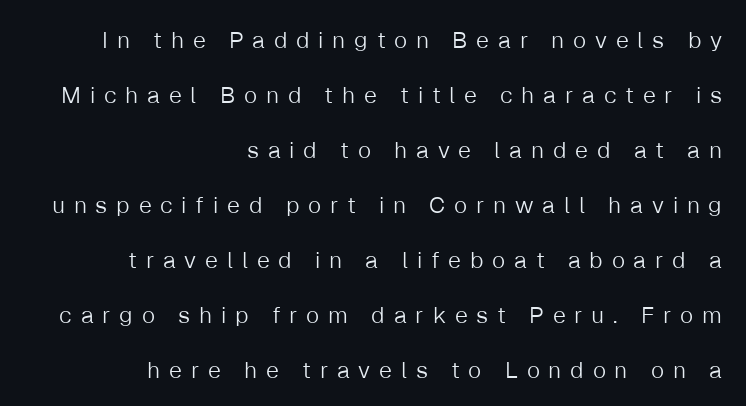
The lines are quadded right. Compared with a typical body face, this is equally light or lighter still. Loosely led — the rows are spread out. The words here are not underlined. The letters stand upright; this is a roman face. What stands out about the letter spacing? Its width — letters are far apart.
